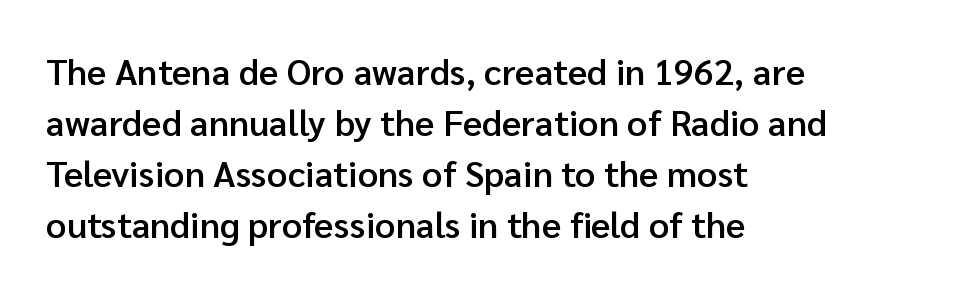
{"serif": "no", "italic": "no", "bold": "semi", "weight": "semibold", "width": "normal", "stroke_contrast": "low", "x_height": "medium", "monospaced": "no", "underline": "no", "align": "left", "line_spacing": "normal", "line_spacing_ratio": 1.42, "letter_spacing": "normal", "letter_spacing_em": 0.0, "glyph_px": 36}
